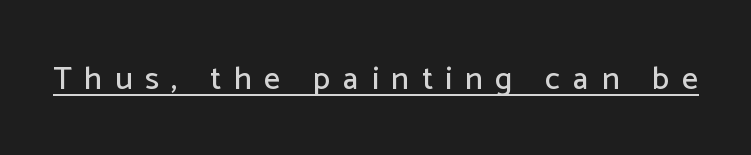
Q: Is the text italic (slanted)? A: No, it is upright.
Q: Is the typeface a serif or a sans-serif typeface? A: Sans-serif.
Q: Is the text underlined? A: Yes.
Q: Is the spacing between letters normal or unusually wide? A: Unusually wide.
Q: Width (condensed, normal, or wide)? A: Normal.
Q: Stroke contrast? A: Low.
Q: x-height? A: Medium.
Q: Monospaced? A: No.
